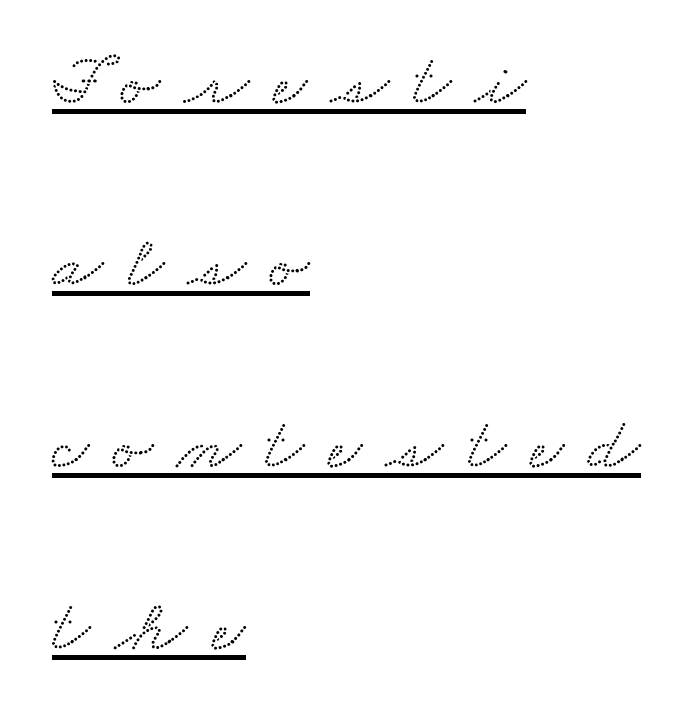
Q: Is the typeface a serif or a sans-serif typeface? A: Serif.
Q: Is the text underlined? A: Yes.
Q: How is the paragraph aligned? A: Left-aligned.
Q: Is the spacing between letters normal or unusually wide? A: Unusually wide.
Q: Is the spacing between lines tight, normal or loose? A: Loose.
Q: Width (condensed, normal, or wide)? A: Wide.
Q: Stroke contrast? A: Low.
Q: x-height? A: Small.
Q: Monospaced? A: No.
